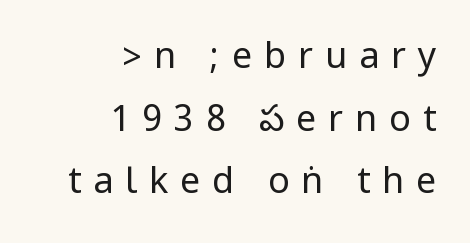
{"serif": "no", "italic": "no", "bold": "no", "weight": "regular", "width": "condensed", "stroke_contrast": "low", "underline": "no", "align": "right", "line_spacing_ratio": 1.74, "letter_spacing": "wide", "letter_spacing_em": 0.33, "glyph_px": 36}
